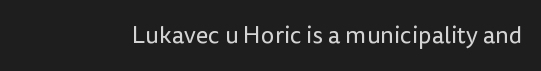
The image shows 24 px text type, upright; set normal letter spacing, not underlined.
